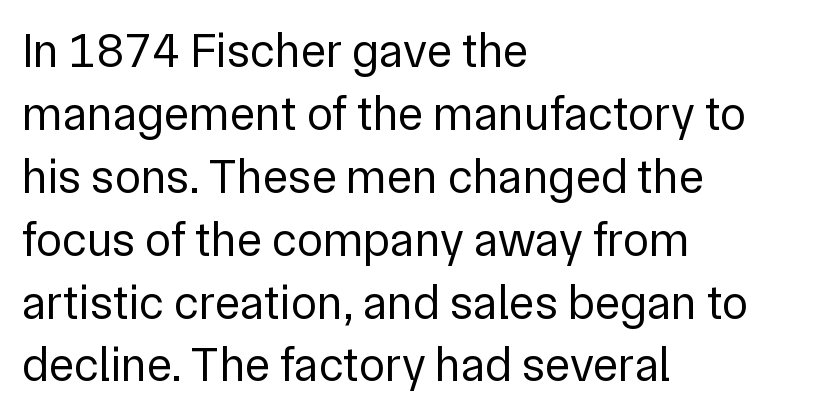
The image shows 48 px regular-weight sans-serif type, upright; set left-aligned, normal line spacing (1.31x), normal letter spacing, not underlined; low stroke contrast and a medium x-height.
